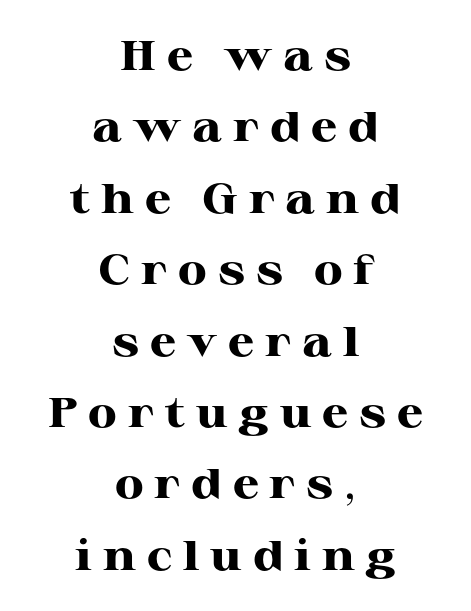
{"serif": "yes", "italic": "no", "bold": "yes", "weight": "heavy", "width": "wide", "stroke_contrast": "high", "x_height": "medium", "monospaced": "no", "underline": "no", "align": "center", "line_spacing": "normal", "line_spacing_ratio": 1.7, "letter_spacing": "wide", "letter_spacing_em": 0.26, "glyph_px": 42}
